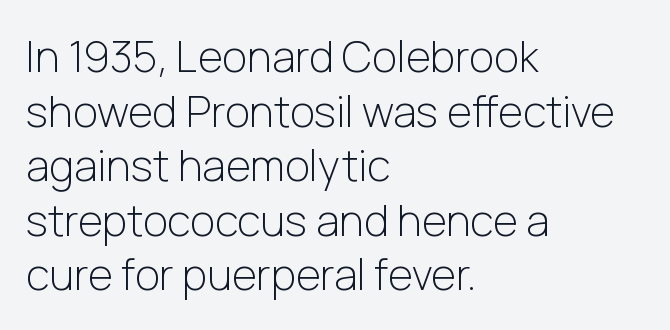
Q: Is the text bold? A: No.
Q: Is the text italic (slanted)? A: No, it is upright.
Q: Is the typeface a serif or a sans-serif typeface? A: Sans-serif.
Q: Is the text underlined? A: No.
Q: How is the paragraph aligned? A: Left-aligned.
Q: Is the spacing between letters normal or unusually wide? A: Normal.
Q: Is the spacing between lines tight, normal or loose? A: Normal.
Q: Width (condensed, normal, or wide)? A: Normal.
Q: Stroke contrast? A: Low.
Q: x-height? A: Medium.
Q: Monospaced? A: No.
